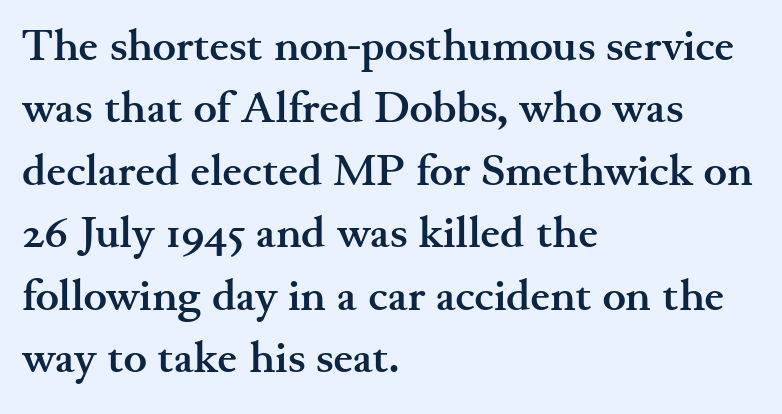
Q: Is the text bold? A: Yes.
Q: Is the text italic (slanted)? A: No, it is upright.
Q: Is the typeface a serif or a sans-serif typeface? A: Serif.
Q: Is the text underlined? A: No.
Q: How is the paragraph aligned? A: Left-aligned.
Q: Is the spacing between letters normal or unusually wide? A: Normal.
Q: Is the spacing between lines tight, normal or loose? A: Normal.
Q: Width (condensed, normal, or wide)? A: Wide.
Q: Stroke contrast? A: Medium.
Q: x-height? A: Small.
Q: Monospaced? A: No.
